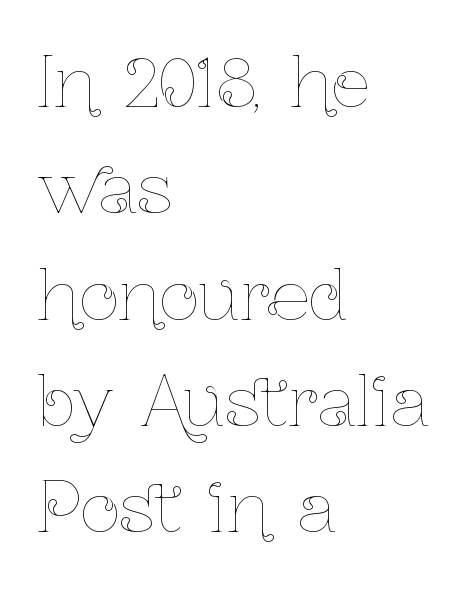
Stem width sits at or under what a default text font uses. The axis of the letterforms is exactly vertical. The area under the type is left untouched. Is this a fixed-width face? No — the glyphs have proportional, varying widths. The line-height multiplier appears to be the usual default.
